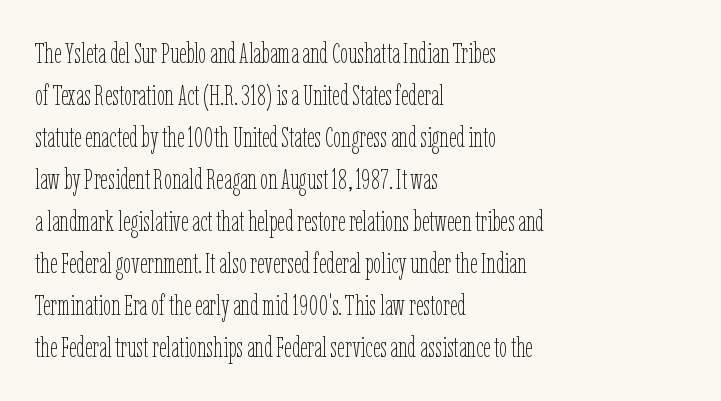
When letters stand straight like this, we call the style roman or upright. Honestly, there is no underline to notice here at all. Letters have the restrained weight of plain body copy at most. Interline gaps are of average width in this sample.
